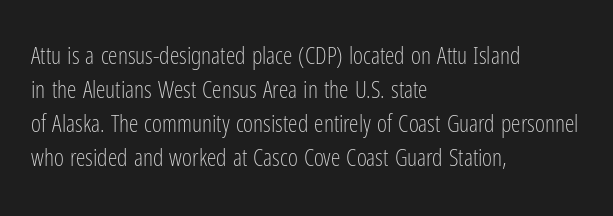
Q: Is the text bold? A: No.
Q: Is the text italic (slanted)? A: No, it is upright.
Q: Is the text underlined? A: No.
Q: How is the paragraph aligned? A: Left-aligned.
Q: Is the spacing between letters normal or unusually wide? A: Normal.
Q: Is the spacing between lines tight, normal or loose? A: Normal.
